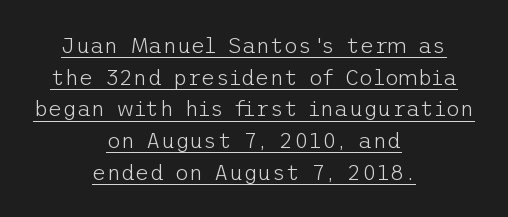
This rendering leaves character spacing at its baseline value. Quick note: underline on. Leftover space on each line is divided equally before and after the words. If you measured baseline to baseline, you'd find a middling distance.
